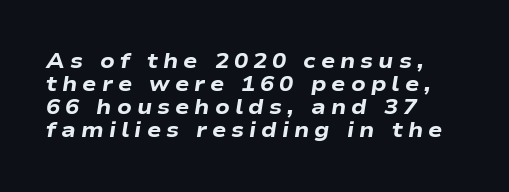
The image shows 21 px bold type, italic (leaning right); set left-aligned, tight line spacing (1.1x), unusually wide letter spacing (+0.24 em), not underlined.
